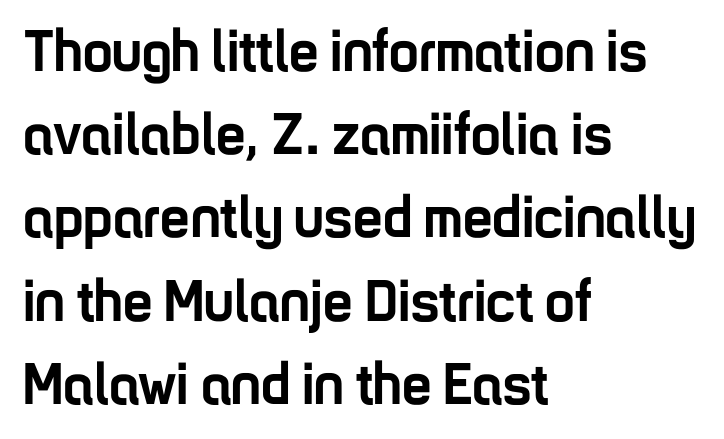
This is the regular roman posture of the typeface. Grotesque or geometric, the face here clearly has no serifs. The line texture is even and compact thanks to regular tracking. Spacing verdict: proportional, widths tailored to each character.
